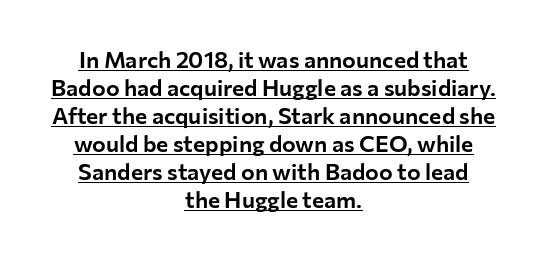
Somebody hit Ctrl+U on this one — the words are underlined. Standard letterfit; no display-style spreading of the glyphs. Do the letters lean? They stand straight. The typesetter chose a symmetrical, centered arrangement here.
